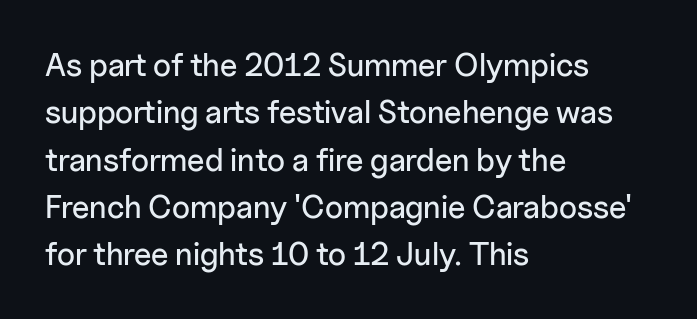
{"serif": "no", "italic": "no", "width": "normal", "stroke_contrast": "low", "x_height": "medium", "monospaced": "no", "underline": "no", "align": "left", "line_spacing": "normal", "line_spacing_ratio": 1.48, "letter_spacing": "normal", "letter_spacing_em": 0.0, "glyph_px": 32}
